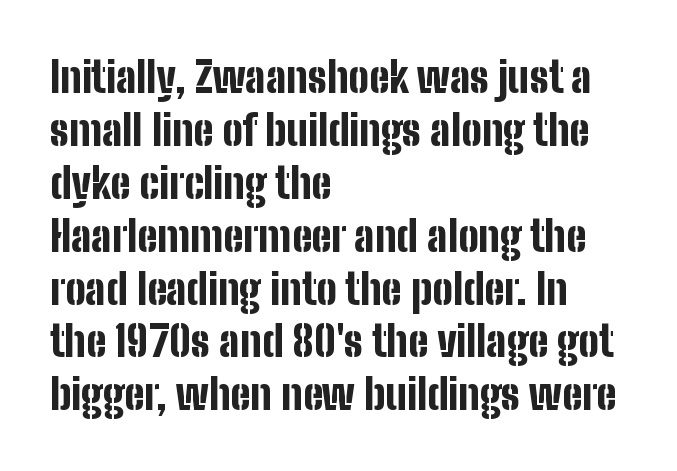
{"serif": "no", "italic": "no", "bold": "yes", "weight": "bold", "width": "condensed", "stroke_contrast": "low", "x_height": "medium", "monospaced": "no", "underline": "no", "align": "left", "line_spacing_ratio": 1.23, "letter_spacing": "normal", "letter_spacing_em": 0.0, "glyph_px": 43}
